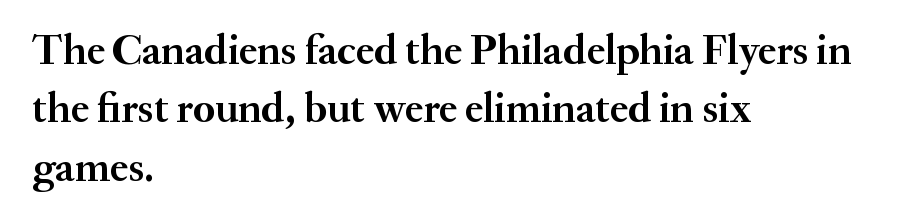
{"serif": "yes", "italic": "no", "bold": "yes", "weight": "semibold", "width": "normal", "stroke_contrast": "medium", "x_height": "small", "monospaced": "no", "underline": "no", "align": "left", "line_spacing": "normal", "line_spacing_ratio": 1.39, "letter_spacing": "normal", "letter_spacing_em": 0.0, "glyph_px": 42}
